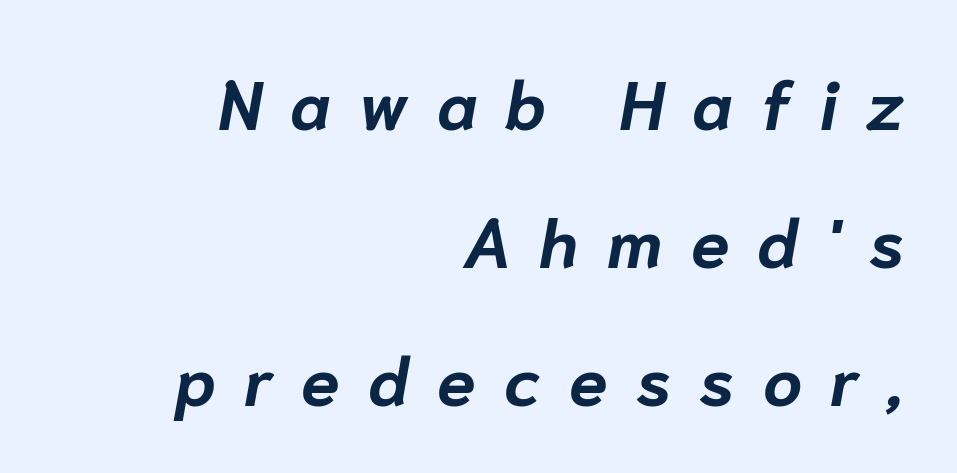
{"italic": "yes", "lean": "right", "slant_degrees": 10, "bold": "yes", "weight": "bold", "width": "normal", "stroke_contrast": "low", "x_height": "medium", "monospaced": "no", "underline": "no", "align": "right", "line_spacing": "loose", "line_spacing_ratio": 2.0, "letter_spacing": "wide", "letter_spacing_em": 0.41, "glyph_px": 69}
